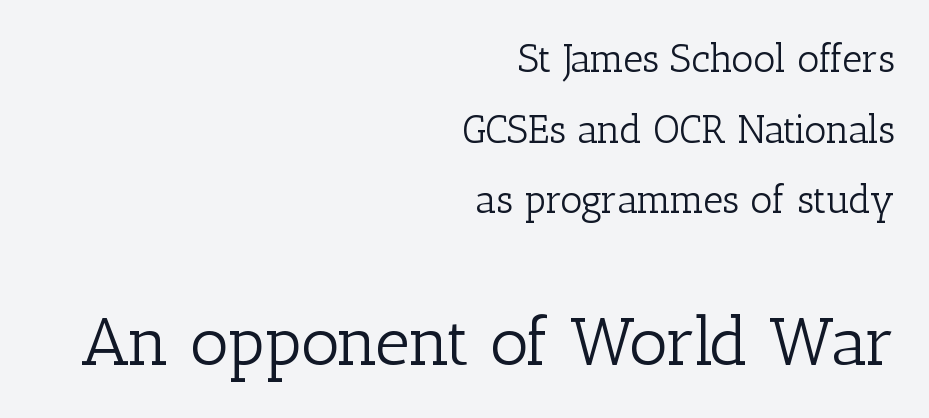
{"serif": "yes", "italic": "no", "bold": "no", "weight": "light", "width": "normal", "stroke_contrast": "low", "x_height": "medium", "monospaced": "no", "underline": "no", "align": "right", "line_spacing_ratio": 1.81, "letter_spacing": "normal", "letter_spacing_em": 0.0, "larger_block": "second", "size_ratio": 1.74, "glyph_px": 68}
